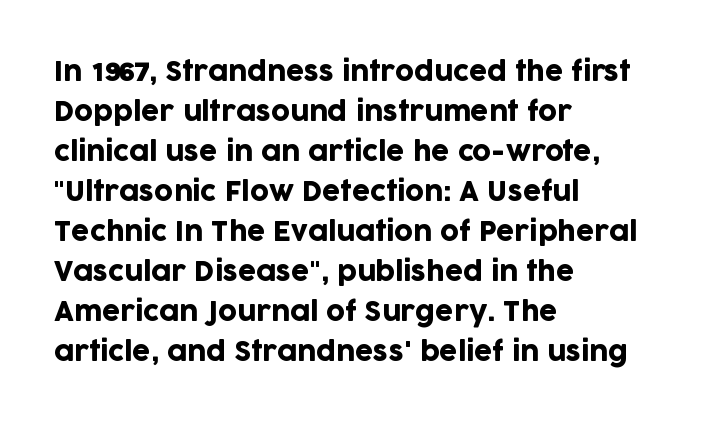
The image shows 26 px text type, upright; set left-aligned, normal line spacing (1.54x), normal letter spacing, not underlined.
